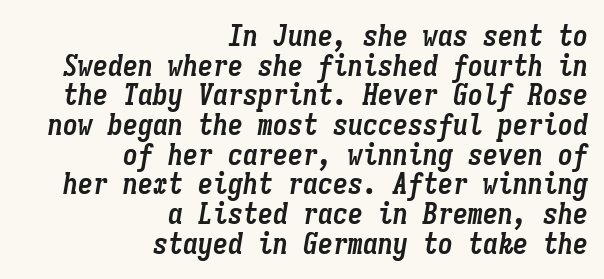
{"italic": "yes", "lean": "right", "slant_degrees": 9, "bold": "yes", "weight": "semibold", "width": "condensed", "stroke_contrast": "low", "x_height": "medium", "monospaced": "yes", "underline": "no", "align": "right", "line_spacing": "tight", "line_spacing_ratio": 0.99, "letter_spacing": "normal", "letter_spacing_em": 0.0, "glyph_px": 30}
